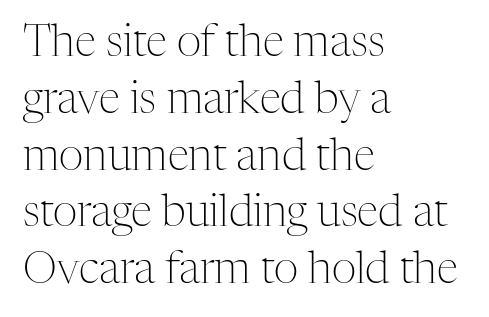
{"serif": "yes", "italic": "no", "bold": "no", "weight": "light", "width": "normal", "stroke_contrast": "medium", "x_height": "medium", "monospaced": "no", "underline": "no", "align": "left", "line_spacing": "normal", "line_spacing_ratio": 1.32, "letter_spacing": "normal", "letter_spacing_em": 0.0, "glyph_px": 43}
